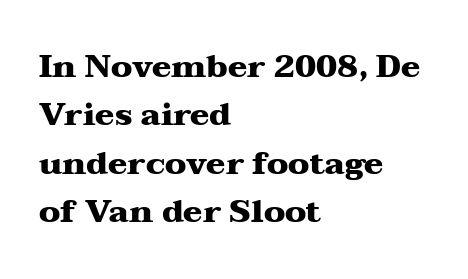
Check where the strokes stop: tiny serifs finish them off. The type is set solid horizontally, with unmodified tracking. This block has exactly the height ordinary leading produces. Descenders are the only things crossing below the line. This rendering uses left alignment, leaving the right contour irregular. On the weight axis this lands at bold, roughly 700.
